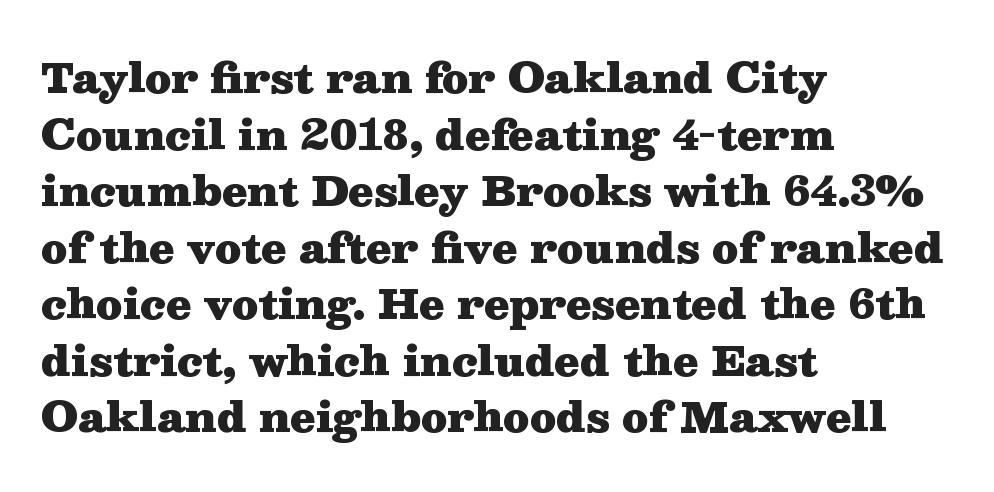
Q: Is the text bold? A: Yes.
Q: Is the text italic (slanted)? A: No, it is upright.
Q: Is the typeface a serif or a sans-serif typeface? A: Serif.
Q: Is the text underlined? A: No.
Q: How is the paragraph aligned? A: Left-aligned.
Q: Is the spacing between letters normal or unusually wide? A: Normal.
Q: Is the spacing between lines tight, normal or loose? A: Normal.
Q: Width (condensed, normal, or wide)? A: Wide.
Q: Stroke contrast? A: Medium.
Q: x-height? A: Medium.
Q: Monospaced? A: No.
